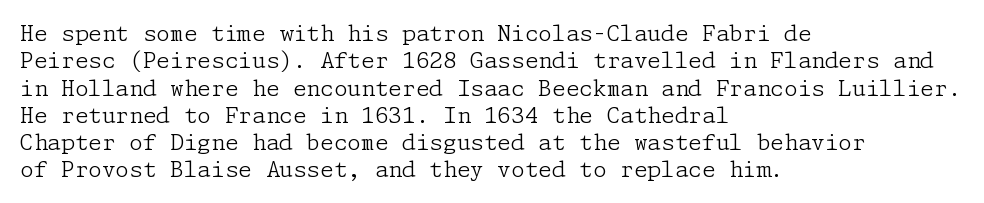
{"italic": "no", "bold": "no", "underline": "no", "align": "left", "line_spacing_ratio": 1.24, "letter_spacing": "normal", "letter_spacing_em": 0.0, "glyph_px": 22}
